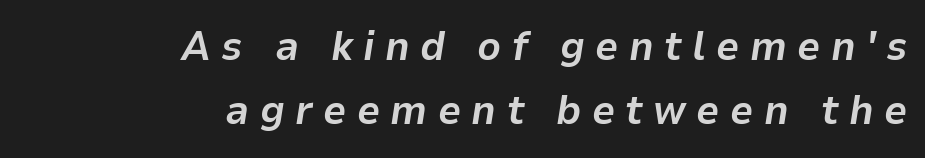
The image shows 41 px bold type, italic (leaning right); set right-aligned, normal line spacing (1.57x), unusually wide letter spacing (+0.25 em), not underlined; low stroke contrast and a medium x-height.
